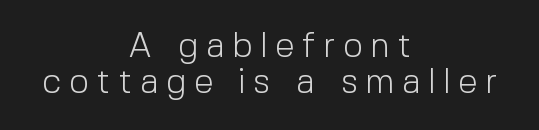
Weight: not bold — regular or lighter. These lines are composed in type without serifs. Each letter keeps its own natural width here, so spacing adapts to shape. It's the straight-up-and-down kind of type. Compared with typical paragraphs, the rows here are closer together. Display-style spreading of the glyphs; the letterfit is very open.
